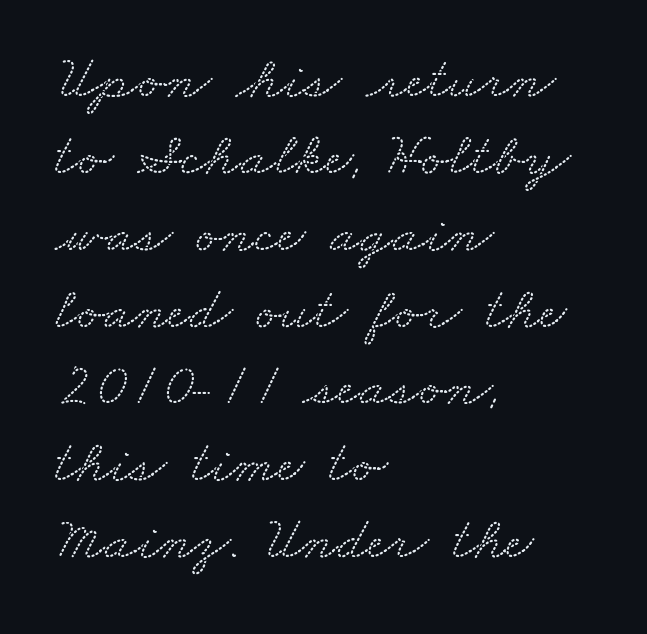
Check under the words: just untouched page. Honestly, the letter spacing is just normal — you wouldn't notice it. Note the varied advance widths — an 'i' is clearly narrower than an 'm'. The paragraph shown leans on its left margin.
